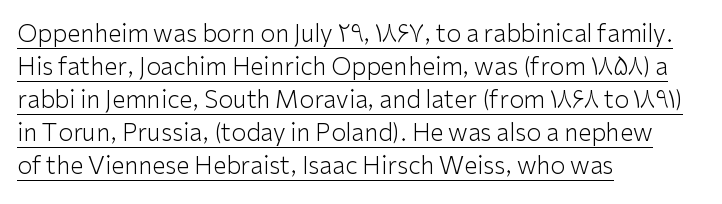
The strokes are not fattened; the text isn't bold. A classic flush-left, rag-right setting is used for this passage. Standard letterfit; no display-style spreading of the glyphs. The space between consecutive lines is moderate. Students, observe the line beneath the letters — that is underlining. Italic? Not at all — the glyphs are vertical.
